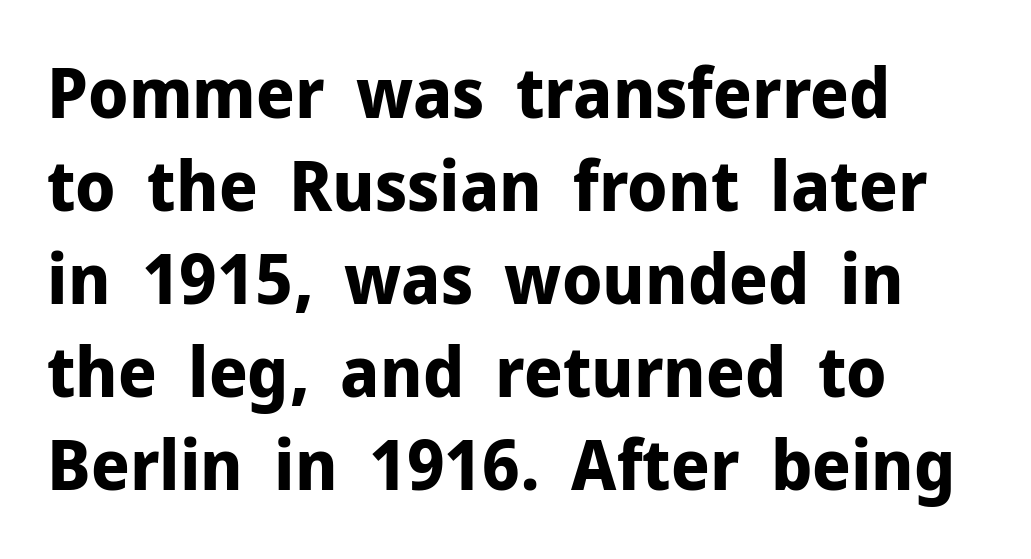
Q: Is the text bold? A: Yes.
Q: Is the text italic (slanted)? A: No, it is upright.
Q: Is the typeface a serif or a sans-serif typeface? A: Sans-serif.
Q: Is the text underlined? A: No.
Q: How is the paragraph aligned? A: Left-aligned.
Q: Is the spacing between letters normal or unusually wide? A: Normal.
Q: Is the spacing between lines tight, normal or loose? A: Normal.
Q: Width (condensed, normal, or wide)? A: Normal.
Q: Stroke contrast? A: Low.
Q: x-height? A: Medium.
Q: Monospaced? A: No.
